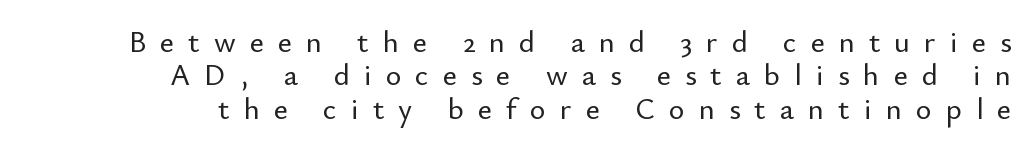
Leading: reduced. Nope, not italic — everything's standing straight. Letterform terminals end flat and unadorned throughout the passage. A clean baseline with only descenders dipping below it. Display-style spreading of the glyphs; the letterfit is very open.
